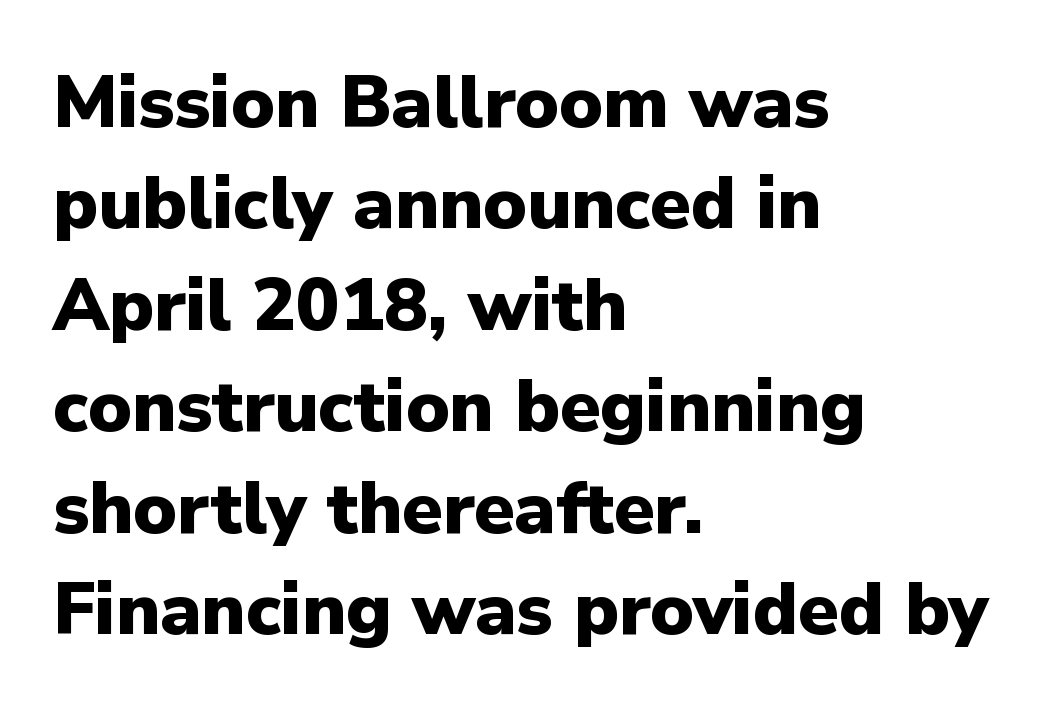
Normally led — the rows are evenly, conventionally spaced. Posture: straight, roman, zero tilt. No word sits above an underline. Spacing verdict: proportional, widths tailored to each character. Does the weight exceed regular? Yes, all the way to bold. These lines are set flush left with a ragged right edge.
